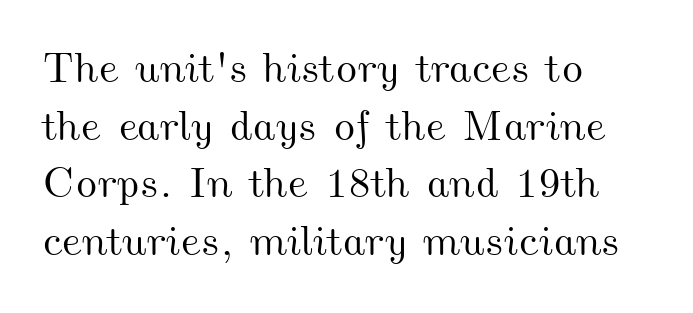
{"width": "wide", "stroke_contrast": "medium", "x_height": "small", "monospaced": "no", "underline": "no", "align": "left", "line_spacing": "normal", "line_spacing_ratio": 1.37, "letter_spacing": "normal", "letter_spacing_em": 0.0, "glyph_px": 42}
